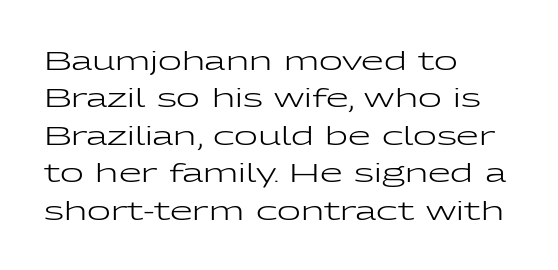
The image shows 26 px text type, upright; set left-aligned, normal line spacing (1.44x), normal letter spacing, not underlined.
